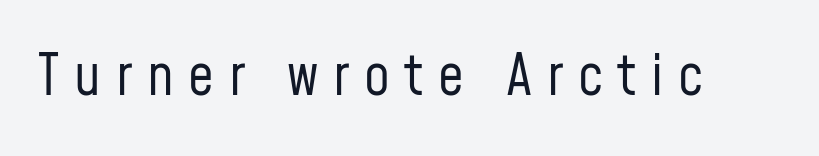
Each letter keeps its own natural width here, so spacing adapts to shape. No chunkiness to these letters — they're not bold. The letters stand upright; this is a roman face. The letters carry no serifs — their stems end cleanly without finishing strokes.
